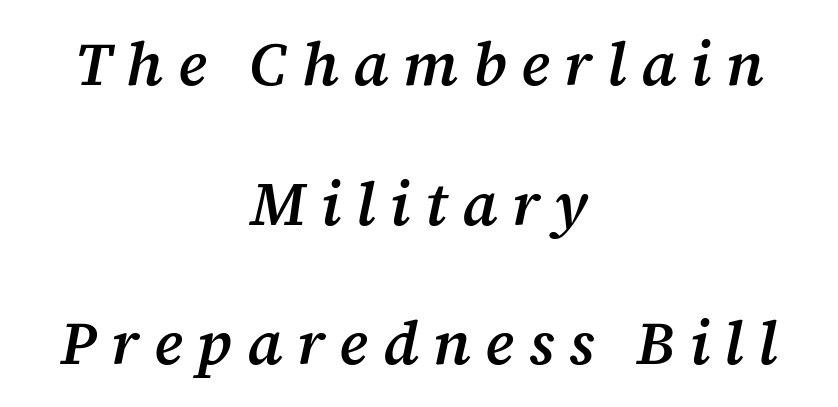
The gap between lines stays unmarked. The horizontal fit of the characters is loose and conspicuously gappy. What kind of face is this? One with serifs. Spacing verdict: proportional, widths tailored to each character. The rag falls on both sides of this text block equally.
